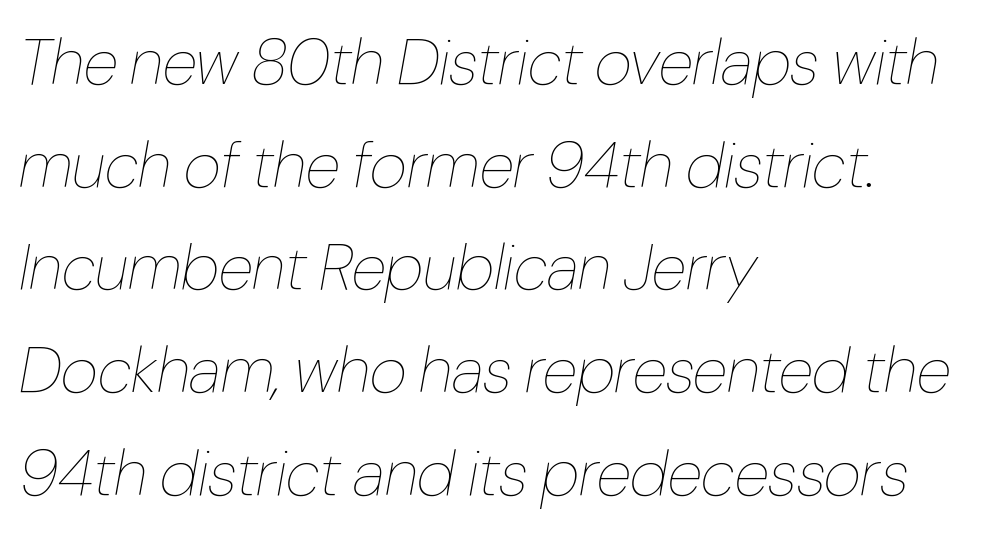
The image shows 65 px thin, condensed type, italic (leaning right); set left-aligned, normal line spacing (1.58x), normal letter spacing, not underlined; low stroke contrast and a medium x-height.
